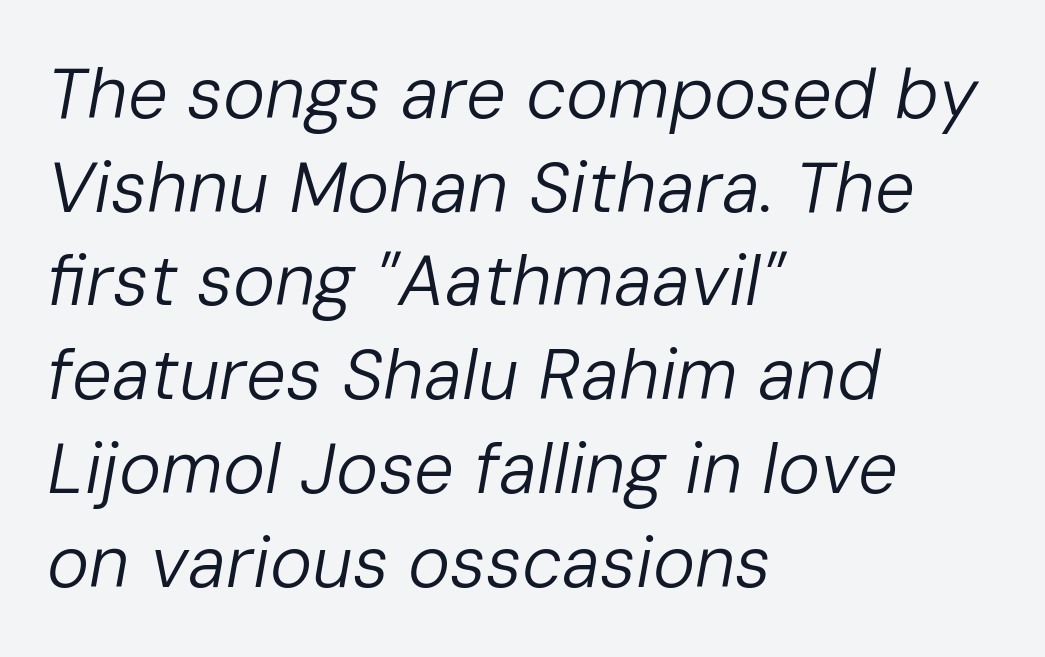
Nobody touched the tracking dial on this one. A typesetter would call this proportional, since set widths differ per character. Does the leading feel generous? No, just average. Caption: multi-line text, flush left, ragged right. Compared with ordinary roman type, these characters are visibly tilted. The weight would be labelled regular, book, light, or lighter still.
